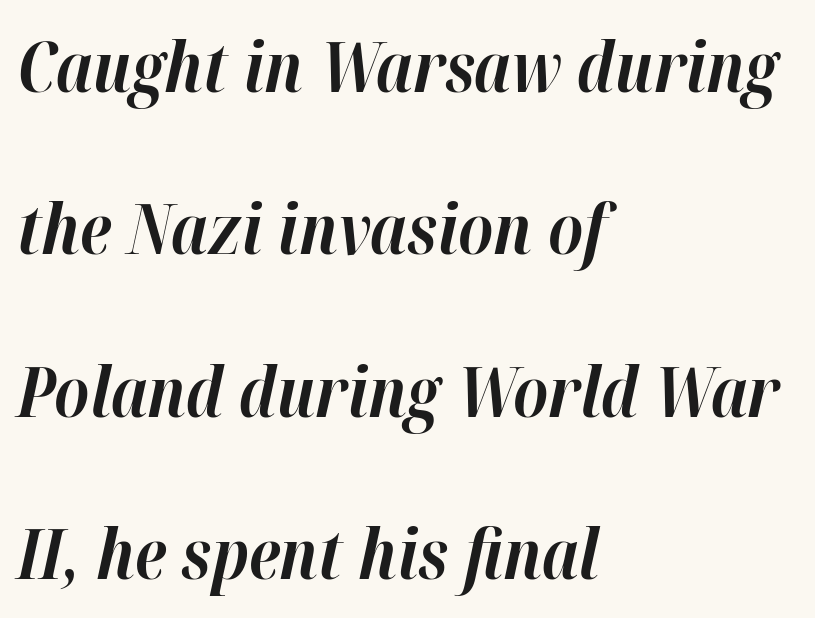
{"italic": "yes", "lean": "right", "slant_degrees": 12, "bold": "yes", "weight": "bold", "width": "normal", "stroke_contrast": "high", "x_height": "medium", "monospaced": "no", "underline": "no", "align": "left", "line_spacing": "loose", "line_spacing_ratio": 2.32, "letter_spacing": "normal", "letter_spacing_em": 0.0, "glyph_px": 70}
